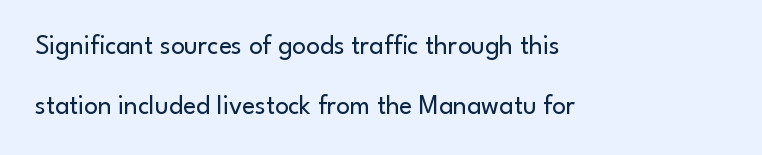
The image shows 27 px text type, upright; set left-aligned, loose line spacing (2.21x), normal letter spacing, not underlined.
